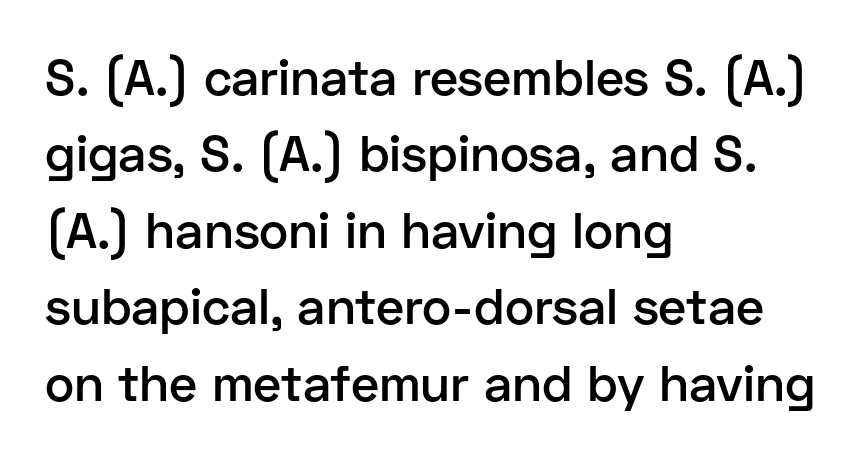
{"serif": "no", "italic": "no", "bold": "semi", "weight": "semibold", "width": "normal", "stroke_contrast": "low", "x_height": "medium", "monospaced": "no", "underline": "no", "align": "left", "line_spacing": "normal", "line_spacing_ratio": 1.53, "letter_spacing": "normal", "letter_spacing_em": 0.0, "glyph_px": 50}
